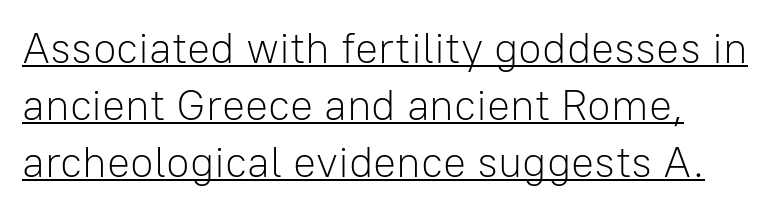
Q: Is the text bold? A: No.
Q: Is the text italic (slanted)? A: No, it is upright.
Q: Is the typeface a serif or a sans-serif typeface? A: Sans-serif.
Q: Is the text underlined? A: Yes.
Q: How is the paragraph aligned? A: Left-aligned.
Q: Is the spacing between letters normal or unusually wide? A: Normal.
Q: Is the spacing between lines tight, normal or loose? A: Normal.
Q: Width (condensed, normal, or wide)? A: Normal.
Q: Stroke contrast? A: Low.
Q: x-height? A: Medium.
Q: Monospaced? A: No.
